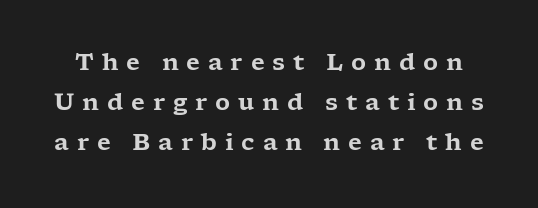
The image shows 23 px text type, upright; set line spacing 1.73x, unusually wide letter spacing (+0.34 em), not underlined.
